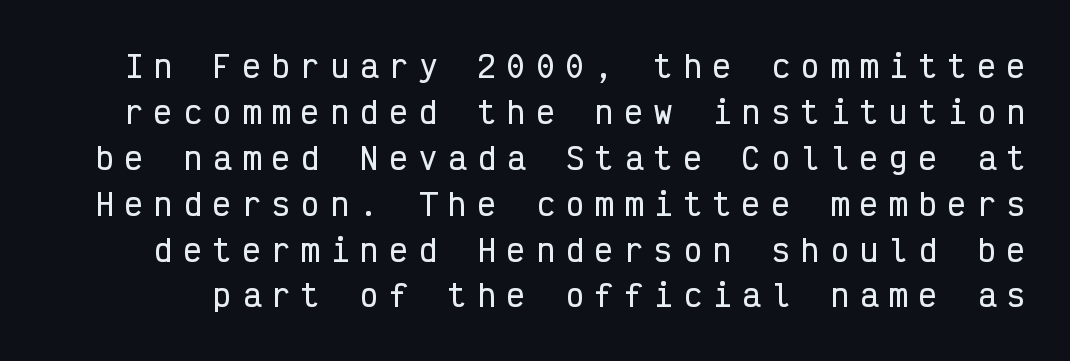
Here the designer chose a console-style face with uniform glyph widths. The lettering holds an erect, upright posture throughout. The block of text has a typical density, with ordinary space between rows. Each letter's strokes conclude bluntly, with no projecting serifs. Honestly, there is no underline to notice here at all.
